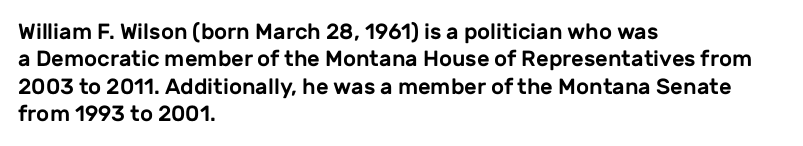
Q: Is the text italic (slanted)? A: No, it is upright.
Q: Is the text underlined? A: No.
Q: How is the paragraph aligned? A: Left-aligned.
Q: Is the spacing between letters normal or unusually wide? A: Normal.
Q: Is the spacing between lines tight, normal or loose? A: Normal.
